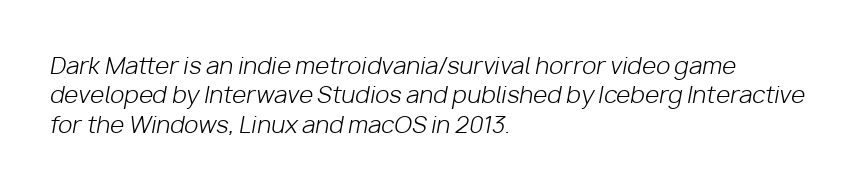
{"italic": "yes", "lean": "right", "slant_degrees": 10, "bold": "no", "underline": "no", "align": "left", "line_spacing": "normal", "line_spacing_ratio": 1.28, "letter_spacing": "normal", "letter_spacing_em": 0.0, "glyph_px": 23}
